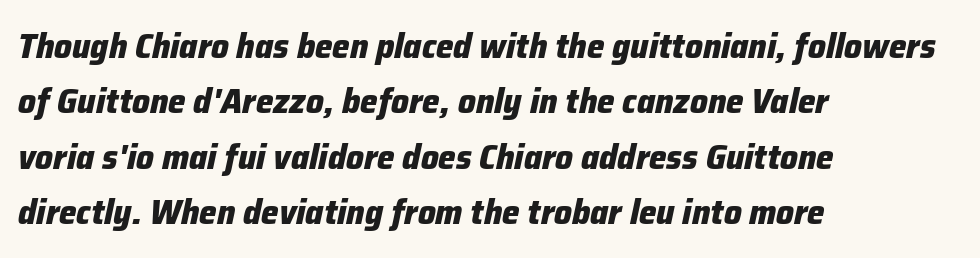
The image shows 35 px heavy type, italic (leaning right); set left-aligned, normal line spacing (1.58x), normal letter spacing, not underlined; low stroke contrast and a medium x-height.
